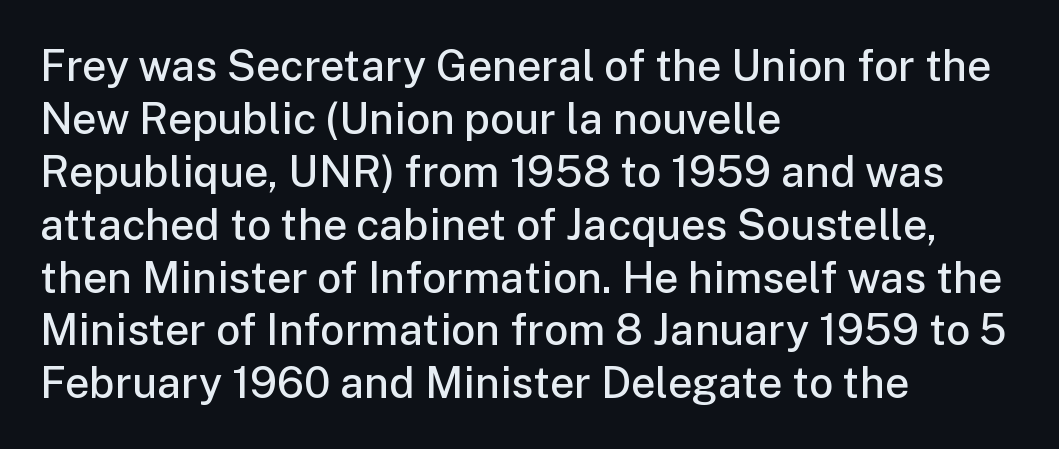
{"serif": "no", "italic": "no", "bold": "semi", "weight": "semibold", "width": "normal", "stroke_contrast": "low", "x_height": "medium", "monospaced": "no", "underline": "no", "align": "left", "line_spacing_ratio": 1.23, "letter_spacing": "normal", "letter_spacing_em": 0.0, "glyph_px": 43}
